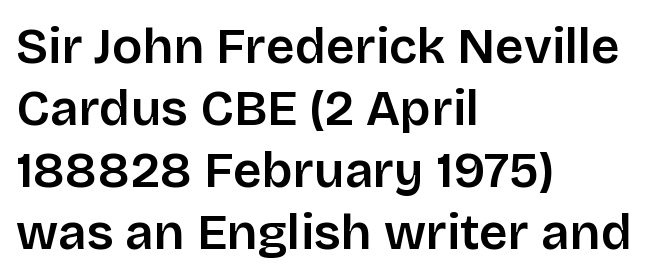
{"serif": "no", "italic": "no", "bold": "semi", "weight": "semibold", "width": "normal", "stroke_contrast": "low", "x_height": "large", "monospaced": "no", "underline": "no", "align": "left", "line_spacing_ratio": 1.24, "letter_spacing": "normal", "letter_spacing_em": 0.0, "glyph_px": 50}
